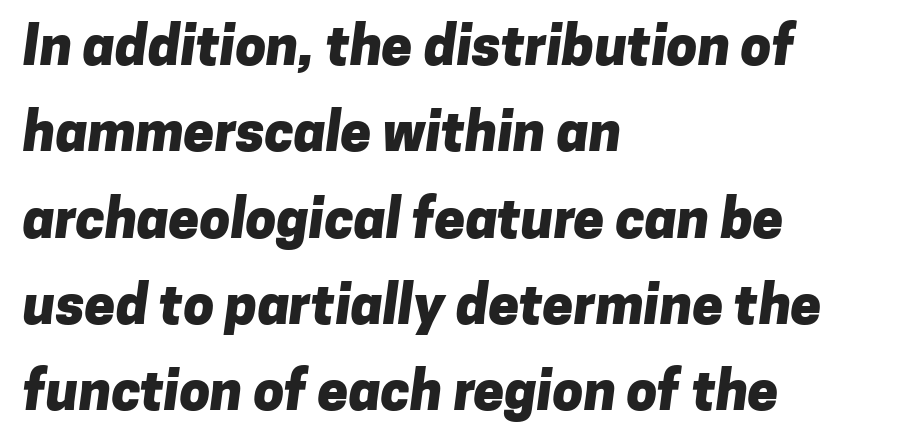
The image shows 55 px heavy sans-serif type; set left-aligned, normal line spacing (1.57x), normal letter spacing, not underlined; low stroke contrast and a medium x-height.
